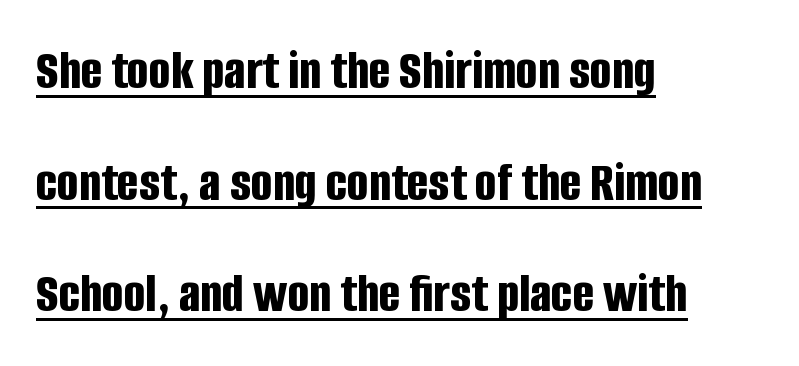
The image shows 57 px bold, condensed sans-serif type, upright; set left-aligned, loose line spacing (1.96x), normal letter spacing, underlined; low stroke contrast and a large x-height.
